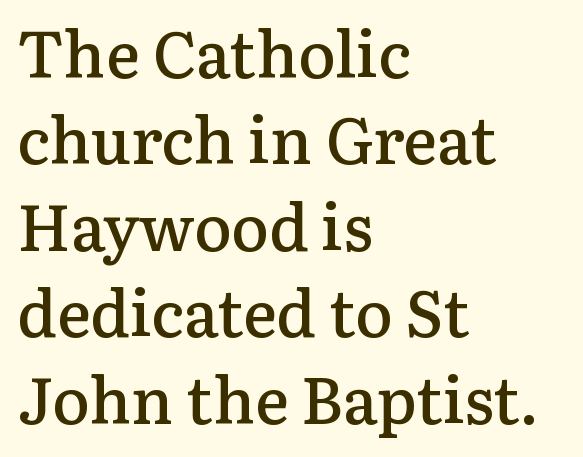
Nope, not italic — everything's standing straight. These lines are rendered in a variable-pitch font. The passage shown is not underscored anywhere. Each word holds together tightly as a unit, with standard inter-letter gaps. Little horizontal feet cap the strokes, marking this as serif type. Caption: semibold face, moderately heavy strokes.
